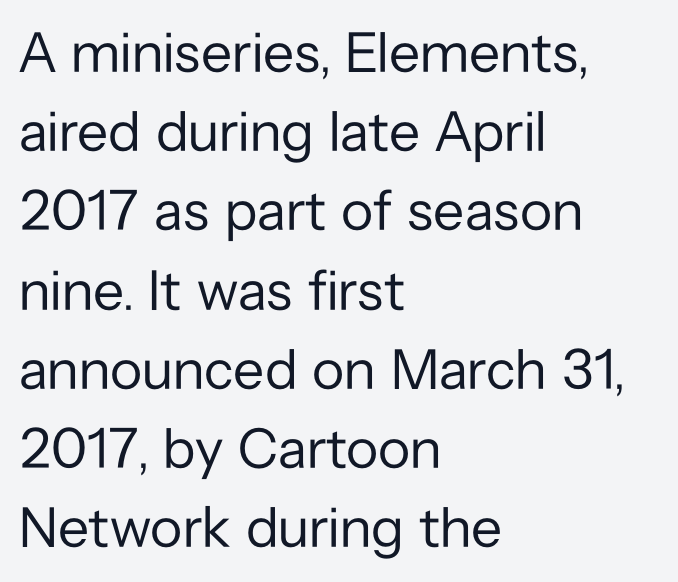
The image shows 57 px regular-weight sans-serif type, upright; set left-aligned, normal line spacing (1.39x), normal letter spacing, not underlined; low stroke contrast and a medium x-height.
